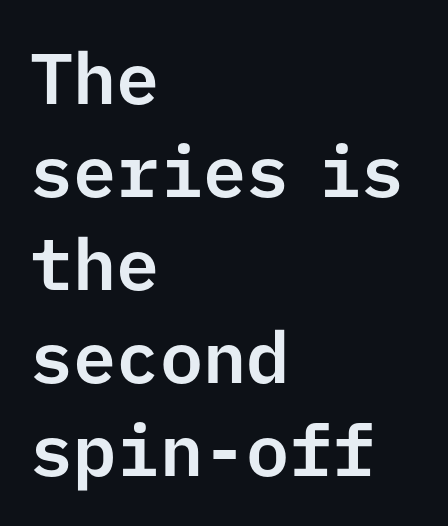
Q: Is the text italic (slanted)? A: No, it is upright.
Q: Is the typeface a serif or a sans-serif typeface? A: Sans-serif.
Q: Is the text underlined? A: No.
Q: How is the paragraph aligned? A: Left-aligned.
Q: Is the spacing between letters normal or unusually wide? A: Normal.
Q: Is the spacing between lines tight, normal or loose? A: Normal.
Q: Width (condensed, normal, or wide)? A: Normal.
Q: Stroke contrast? A: Low.
Q: x-height? A: Medium.
Q: Monospaced? A: Yes.
